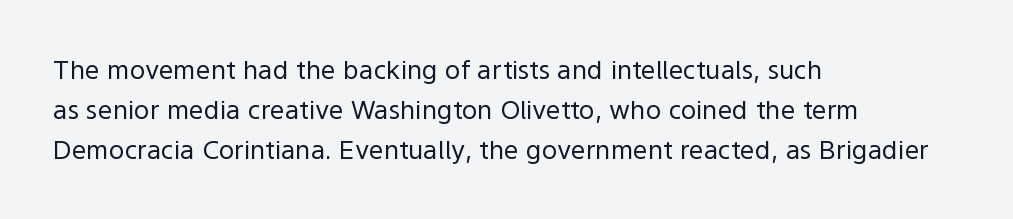
Nobody touched the tracking dial on this one. Line starts are locked; line ends wander. The block of text has a typical density, with ordinary space between rows. The glyphs are unaccompanied by any horizontal stroke below them. Notice how the stems are strictly vertical — no italics here. These glyphs show unthickened strokes, regular width or finer.
